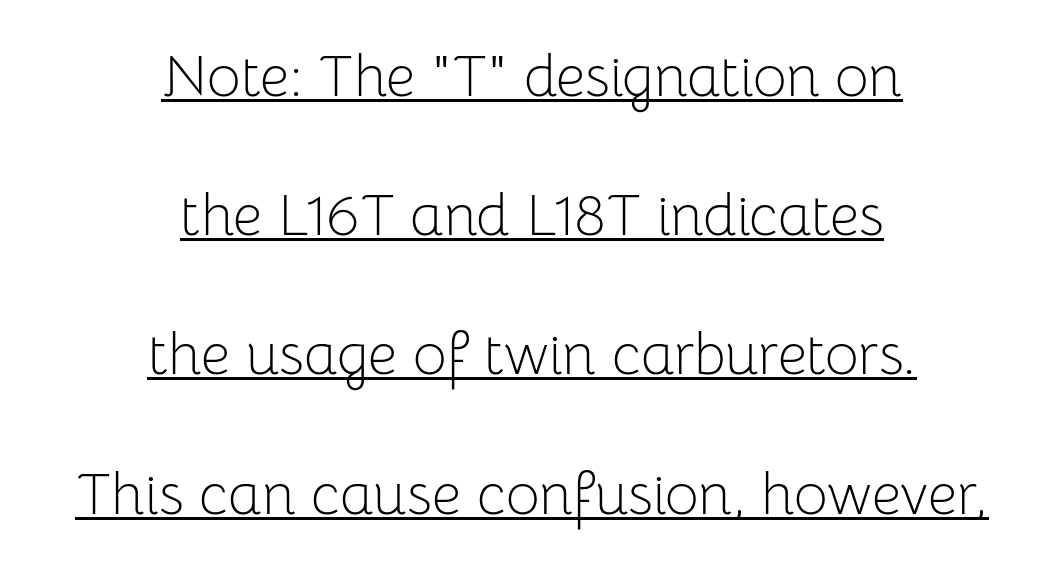
The image shows 58 px light sans-serif type, upright; set centered, loose line spacing (2.4x), normal letter spacing, underlined; low stroke contrast and a medium x-height.
